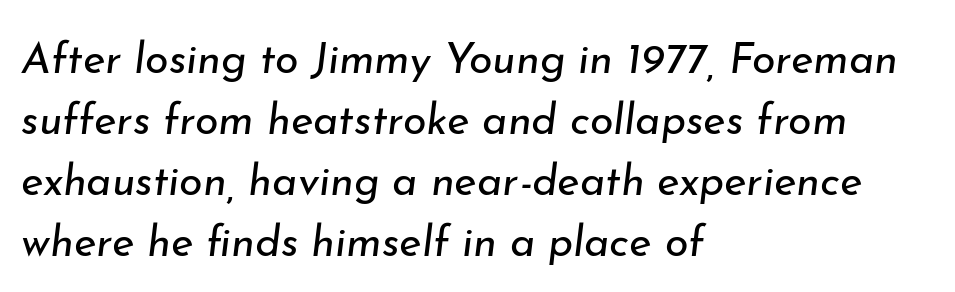
The gap between lines stays unmarked. The letters advance in unequal steps, a hallmark of proportional type. Honestly, the row spacing looks completely unremarkable. Nothing unusual about the tracking: characters are spaced as the font intends.
